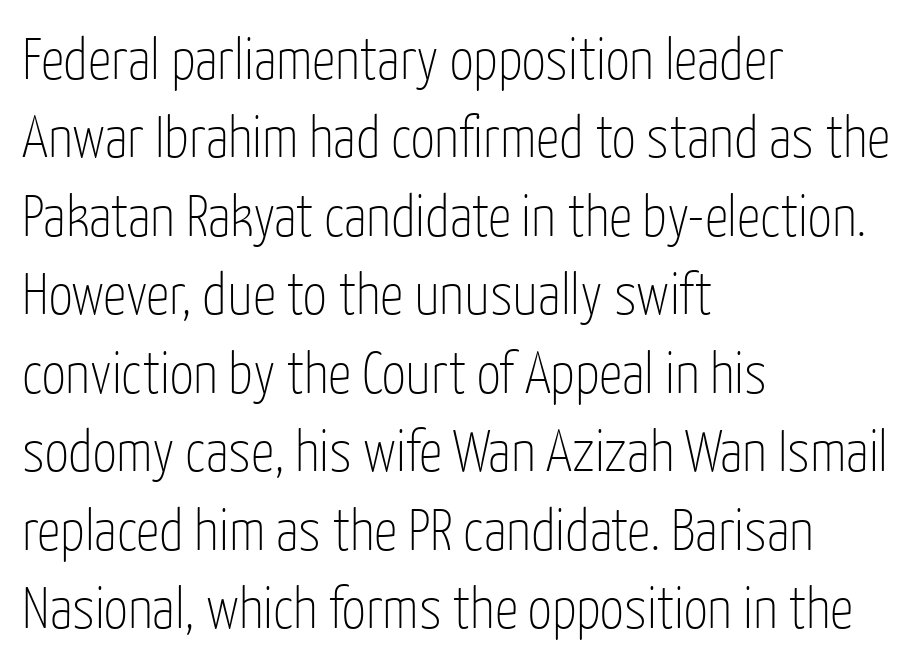
{"serif": "no", "italic": "no", "bold": "no", "weight": "thin", "width": "condensed", "stroke_contrast": "low", "x_height": "medium", "monospaced": "no", "underline": "no", "align": "left", "line_spacing": "normal", "line_spacing_ratio": 1.33, "letter_spacing": "normal", "letter_spacing_em": 0.0, "glyph_px": 59}
